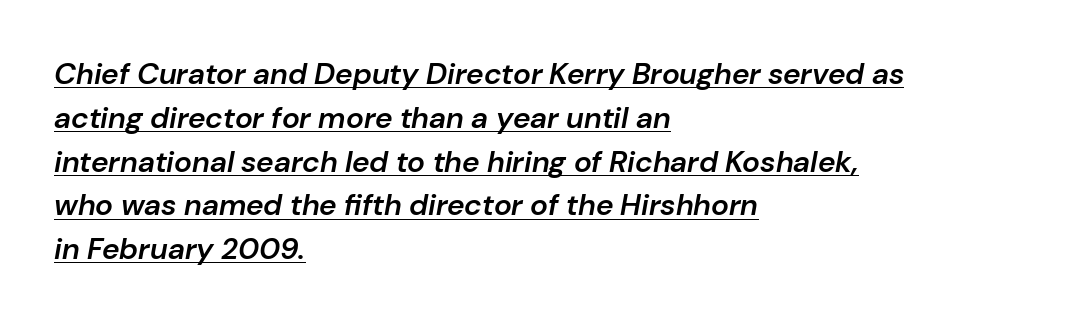
Q: Is the text bold? A: Semi-bold.
Q: Is the text italic (slanted)? A: Yes, it leans right by about 10 degrees.
Q: Is the text underlined? A: Yes.
Q: How is the paragraph aligned? A: Left-aligned.
Q: Is the spacing between letters normal or unusually wide? A: Normal.
Q: Is the spacing between lines tight, normal or loose? A: Normal.
Q: Width (condensed, normal, or wide)? A: Normal.
Q: Stroke contrast? A: Low.
Q: x-height? A: Medium.
Q: Monospaced? A: No.
